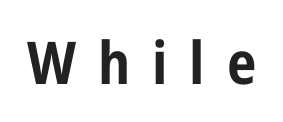
{"serif": "no", "italic": "no", "bold": "yes", "weight": "bold", "width": "condensed", "stroke_contrast": "low", "x_height": "medium", "monospaced": "no", "underline": "no", "letter_spacing": "wide", "letter_spacing_em": 0.37, "glyph_px": 59}
